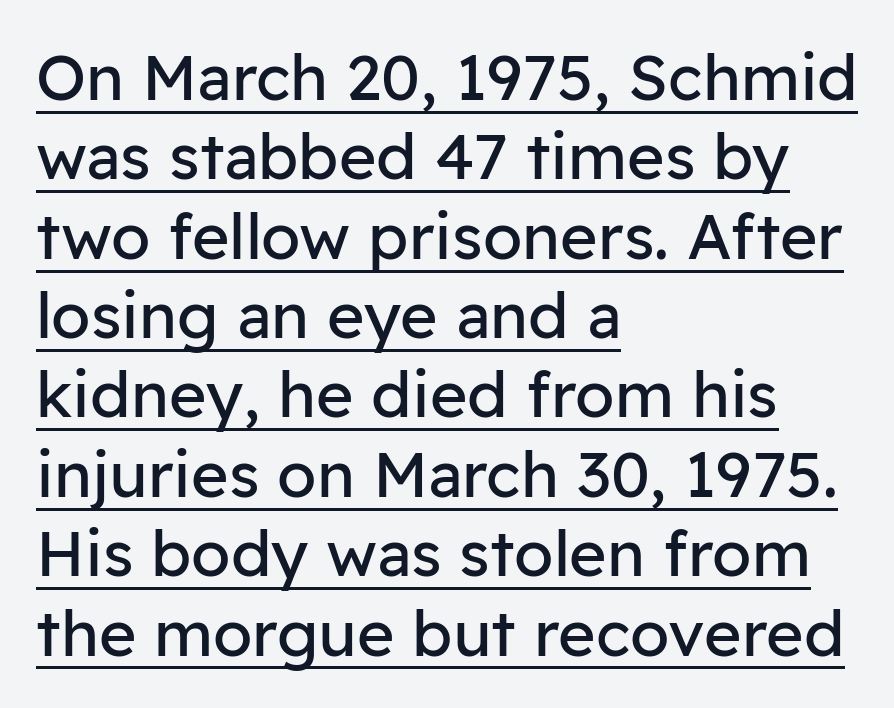
Q: Is the text bold? A: No.
Q: Is the text italic (slanted)? A: No, it is upright.
Q: Is the typeface a serif or a sans-serif typeface? A: Sans-serif.
Q: Is the text underlined? A: Yes.
Q: How is the paragraph aligned? A: Left-aligned.
Q: Is the spacing between letters normal or unusually wide? A: Normal.
Q: Width (condensed, normal, or wide)? A: Normal.
Q: Stroke contrast? A: Low.
Q: x-height? A: Medium.
Q: Monospaced? A: No.
